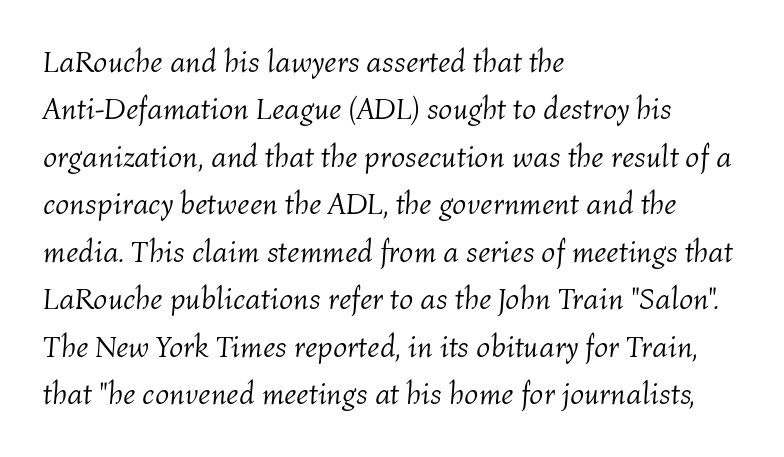
The image shows 31 px light type, italic (leaning right); set left-aligned, normal line spacing (1.53x), normal letter spacing, not underlined; medium stroke contrast and a medium x-height.
